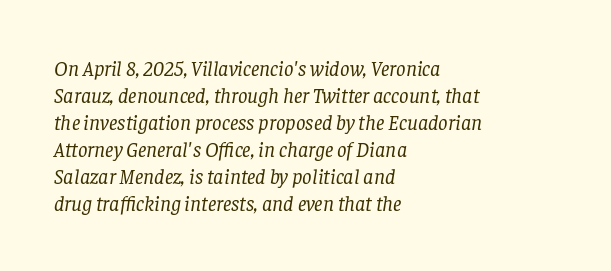
Reading down the column, the eye jumps a familiar distance to each next line. Stems and bowls with no extra thickness — not bold. Tall strokes in this sample are angled rather than plumb. Where is the straight margin? On the left. The gap between lines stays unmarked.
